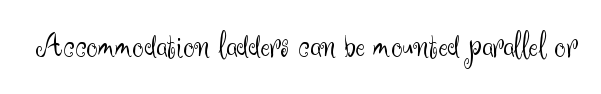
No chunkiness to these letters — they're not bold. In terms of letterspacing, this is plain default setting. Proportional: the letters do not fall into vertical columns. Nope, no serifs anywhere on these letters. The words here are not underlined.
